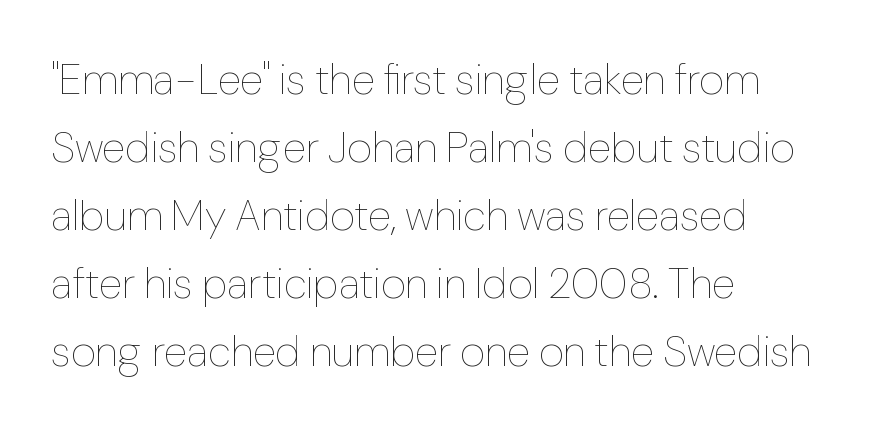
Q: Is the text bold? A: No.
Q: Is the text italic (slanted)? A: No, it is upright.
Q: Is the text underlined? A: No.
Q: How is the paragraph aligned? A: Left-aligned.
Q: Is the spacing between letters normal or unusually wide? A: Normal.
Q: Is the spacing between lines tight, normal or loose? A: Normal.
Q: Width (condensed, normal, or wide)? A: Normal.
Q: Stroke contrast? A: Low.
Q: x-height? A: Medium.
Q: Monospaced? A: No.
